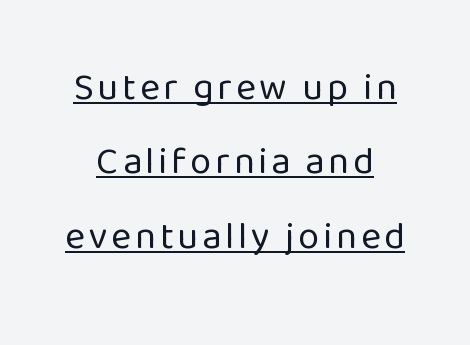
{"serif": "no", "italic": "no", "bold": "no", "weight": "regular", "width": "normal", "stroke_contrast": "low", "x_height": "medium", "monospaced": "no", "underline": "yes", "line_spacing": "loose", "line_spacing_ratio": 1.96, "glyph_px": 38}
